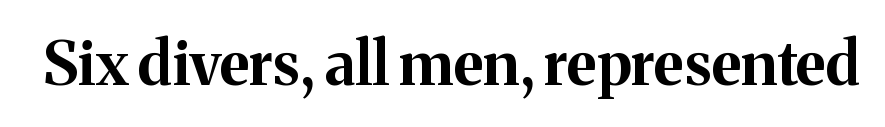
{"serif": "yes", "italic": "no", "bold": "yes", "weight": "bold", "width": "normal", "stroke_contrast": "medium", "x_height": "medium", "monospaced": "no", "underline": "no", "letter_spacing": "normal", "letter_spacing_em": 0.0, "glyph_px": 60}
